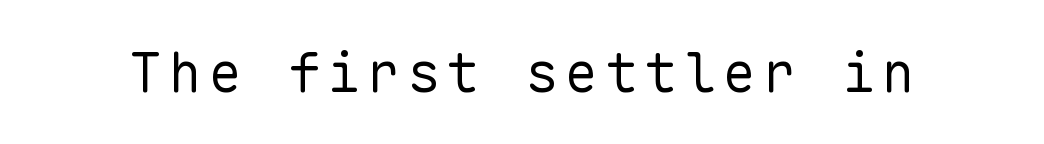
Q: Is the text bold? A: No.
Q: Is the text italic (slanted)? A: No, it is upright.
Q: Is the typeface a serif or a sans-serif typeface? A: Sans-serif.
Q: Is the text underlined? A: No.
Q: Width (condensed, normal, or wide)? A: Normal.
Q: Stroke contrast? A: Low.
Q: x-height? A: Medium.
Q: Monospaced? A: Yes.
